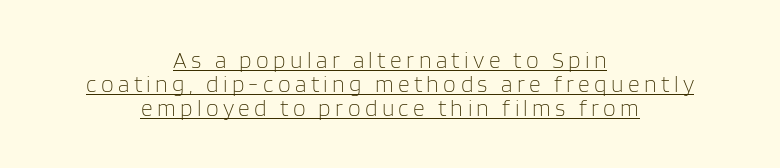
{"italic": "no", "bold": "no", "underline": "yes", "align": "center", "line_spacing": "tight", "line_spacing_ratio": 1.05, "glyph_px": 23}
